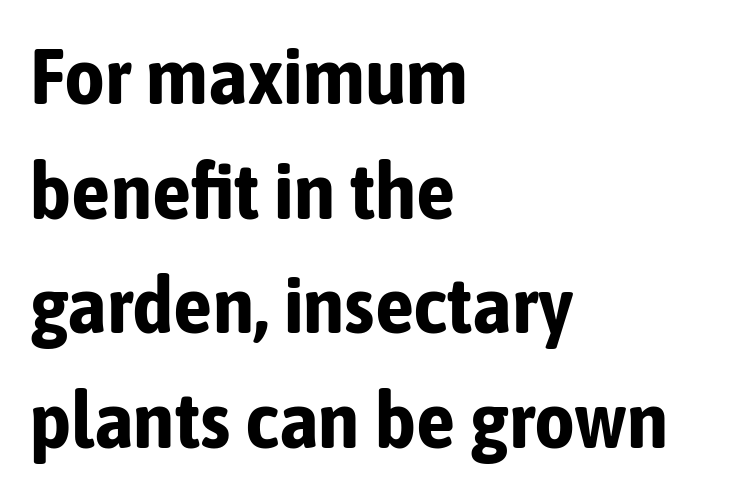
{"serif": "no", "italic": "no", "bold": "yes", "weight": "bold", "width": "condensed", "stroke_contrast": "low", "x_height": "medium", "monospaced": "no", "underline": "no", "align": "left", "line_spacing": "normal", "line_spacing_ratio": 1.45, "letter_spacing": "normal", "letter_spacing_em": 0.0, "glyph_px": 79}
